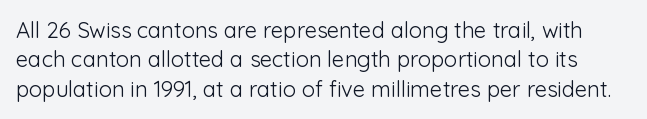
{"italic": "no", "bold": "no", "underline": "no", "line_spacing": "normal", "line_spacing_ratio": 1.33, "letter_spacing": "normal", "letter_spacing_em": 0.0, "glyph_px": 22}
